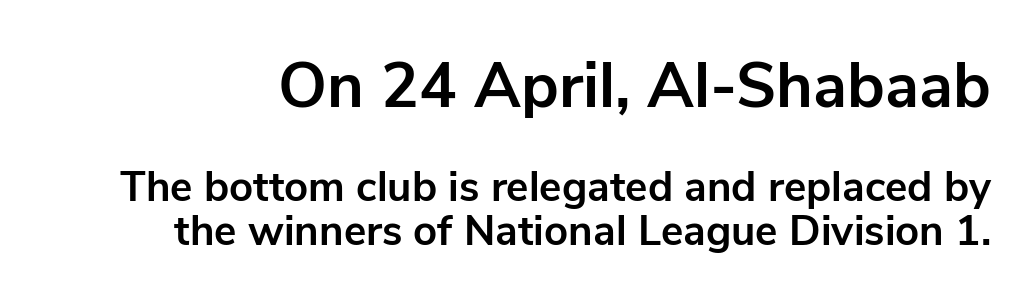
{"serif": "no", "italic": "no", "bold": "yes", "weight": "bold", "width": "normal", "stroke_contrast": "low", "x_height": "medium", "monospaced": "no", "underline": "no", "line_spacing": "tight", "line_spacing_ratio": 1.03, "letter_spacing": "normal", "letter_spacing_em": 0.0, "larger_block": "first", "size_ratio": 1.5, "glyph_px": 63}
